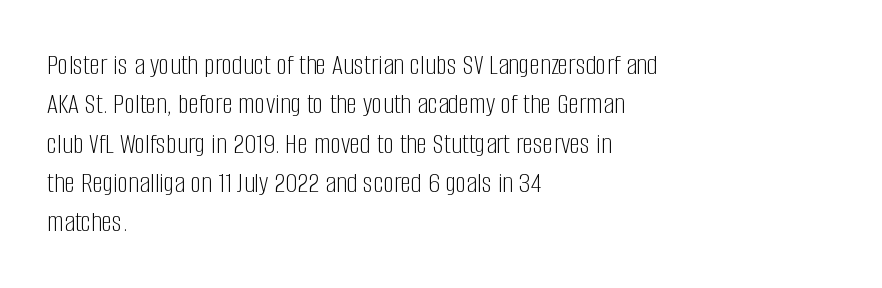
{"serif": "no", "italic": "no", "bold": "no", "weight": "light", "width": "condensed", "stroke_contrast": "low", "x_height": "large", "monospaced": "no", "underline": "no", "align": "left", "line_spacing": "normal", "line_spacing_ratio": 1.31, "letter_spacing": "normal", "letter_spacing_em": 0.0, "glyph_px": 30}
